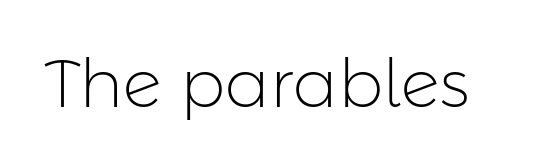
{"serif": "no", "italic": "no", "bold": "no", "weight": "light", "width": "normal", "stroke_contrast": "low", "x_height": "medium", "monospaced": "no", "underline": "no", "letter_spacing": "normal", "letter_spacing_em": 0.0, "glyph_px": 67}
